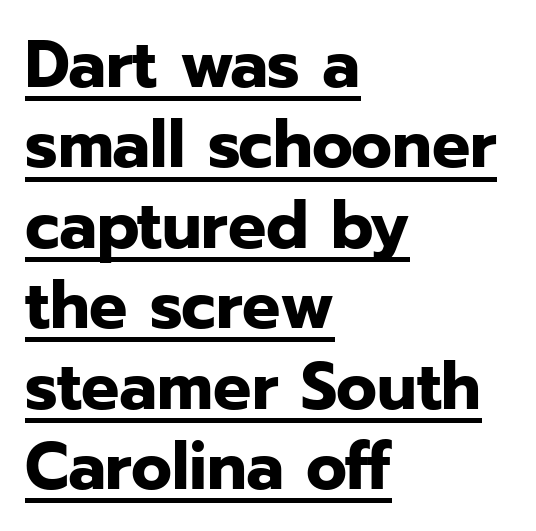
This sample has the flowing, uneven cadence of proportional lettering. When letters stand straight like this, we call the style roman or upright. Strokes here are thick enough to call this a true bold. The rag falls on the right side of this text block. Decoration check: the copy is underlined.
